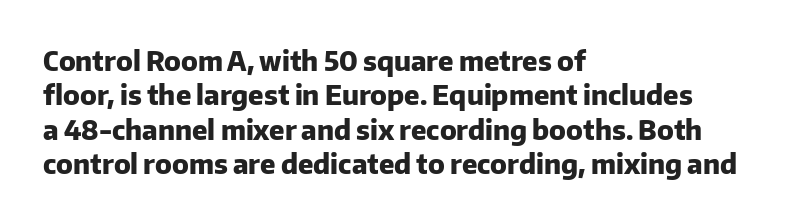
Q: Is the text bold? A: Yes.
Q: Is the text italic (slanted)? A: No, it is upright.
Q: Is the text underlined? A: No.
Q: How is the paragraph aligned? A: Left-aligned.
Q: Is the spacing between letters normal or unusually wide? A: Normal.
Q: Is the spacing between lines tight, normal or loose? A: Normal.
